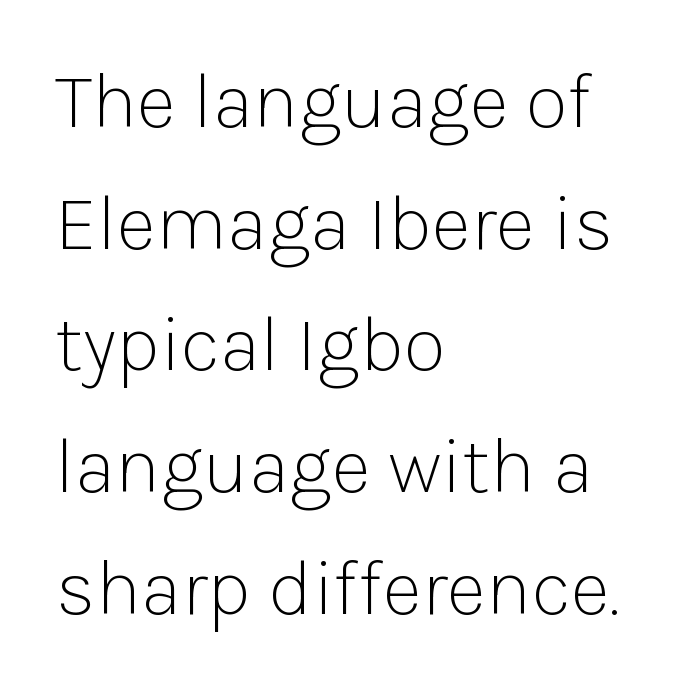
Think standard paragraph weight, or any step lighter than that. Lines of text with bare space underneath. Each letter keeps its own natural width here, so spacing adapts to shape. The passage shown is typeset with a sans-serif family. Normally led — the rows are evenly, conventionally spaced. A student would call this left alignment; a typographer would say flush left, rag right.
